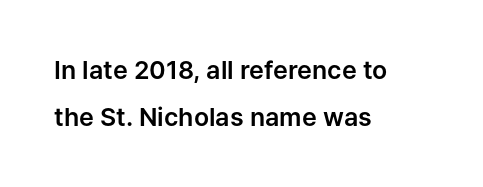
The lettering holds an erect, upright posture throughout. Rule under the text: the space is simply empty. The ragged edge is on the right, which tells us the setting is flush left. How are the letters spaced? Ordinarily, with no added tracking.
